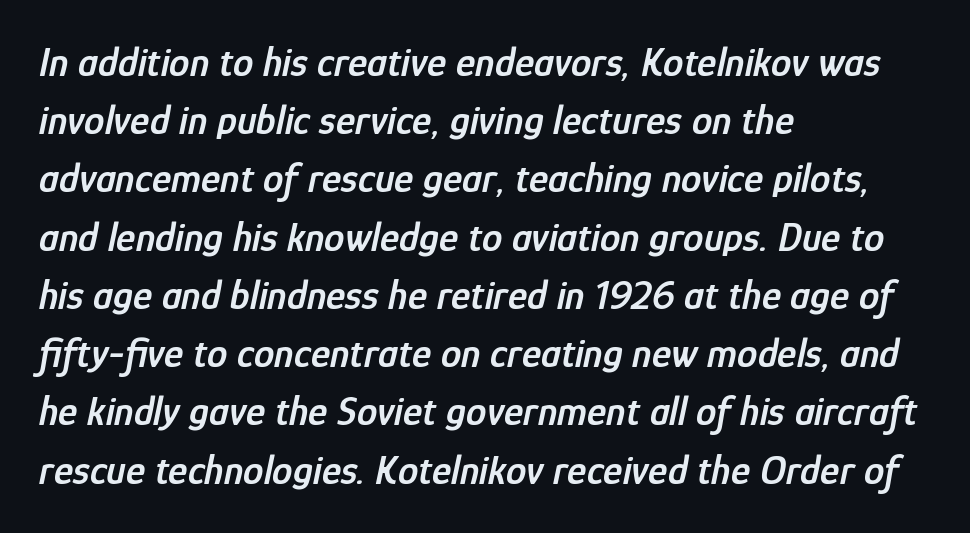
The image shows 41 px semibold, condensed type, italic (leaning right); set left-aligned, normal line spacing (1.42x), normal letter spacing, not underlined; low stroke contrast and a medium x-height.
